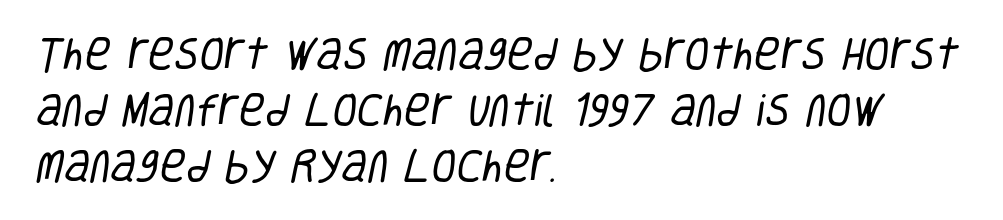
Is the letter spacing exaggerated? No — it looks like the ordinary default. Clear beneath every line of the passage. Check where the strokes stop: nothing finishes them off — pure sans. Is this a fixed-width face? No — the glyphs have proportional, varying widths.
